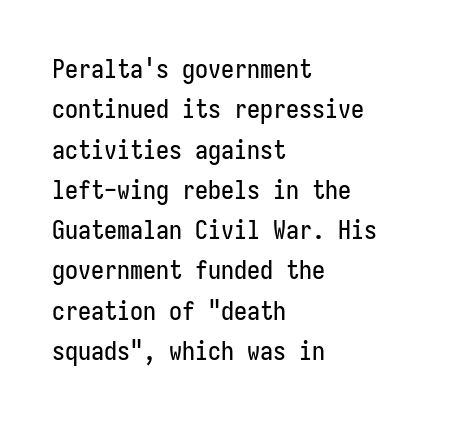
{"italic": "no", "underline": "no", "align": "left", "line_spacing": "normal", "line_spacing_ratio": 1.55, "letter_spacing": "normal", "letter_spacing_em": 0.0, "glyph_px": 26}
